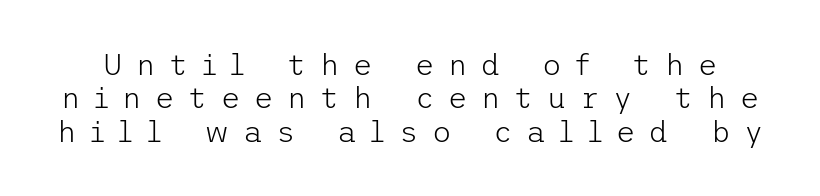
The image shows 30 px light sans-serif type, upright; set tight line spacing (1.11x), unusually wide letter spacing (+0.45 em), not underlined; low stroke contrast and a medium x-height.
